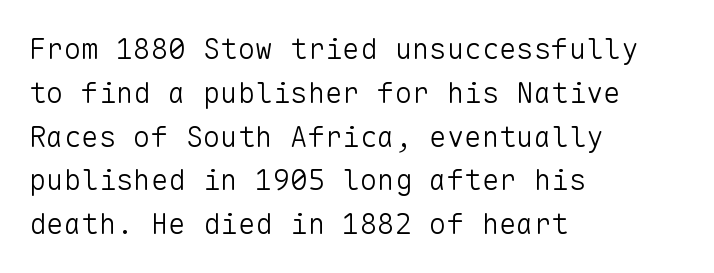
Q: Is the text bold? A: No.
Q: Is the text italic (slanted)? A: No, it is upright.
Q: Is the typeface a serif or a sans-serif typeface? A: Sans-serif.
Q: Is the text underlined? A: No.
Q: How is the paragraph aligned? A: Left-aligned.
Q: Is the spacing between letters normal or unusually wide? A: Normal.
Q: Is the spacing between lines tight, normal or loose? A: Normal.
Q: Width (condensed, normal, or wide)? A: Normal.
Q: Stroke contrast? A: Low.
Q: x-height? A: Medium.
Q: Monospaced? A: Yes.
